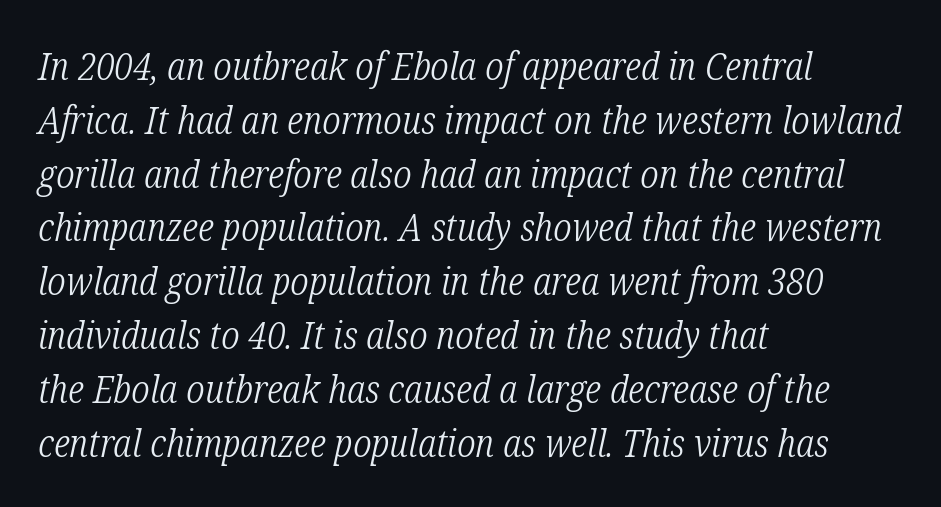
The image shows 39 px light, condensed serif type, italic (leaning right); set left-aligned, normal line spacing (1.38x), normal letter spacing, not underlined; low stroke contrast and a medium x-height.
